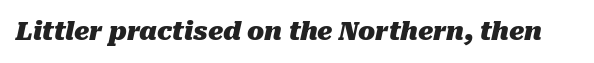
{"italic": "yes", "lean": "right", "slant_degrees": 10, "bold": "yes", "underline": "no", "letter_spacing": "normal", "letter_spacing_em": 0.0, "glyph_px": 25}
